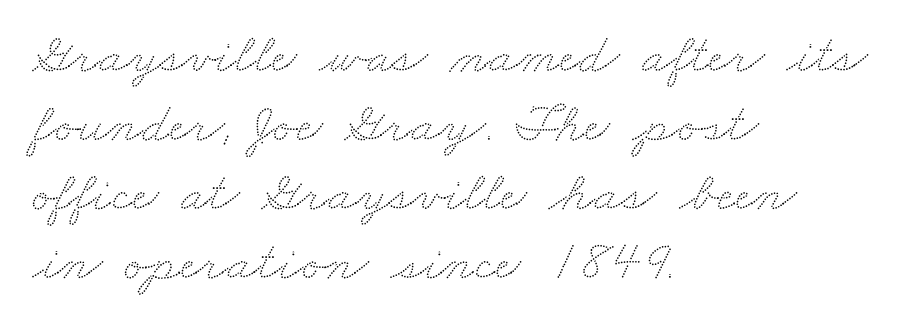
The rendering uses natural spacing where letterforms have individual widths. One-word summary of the alignment: left. Each word holds together tightly as a unit, with standard inter-letter gaps. The specimen omits any rule beneath the text block's lines.
